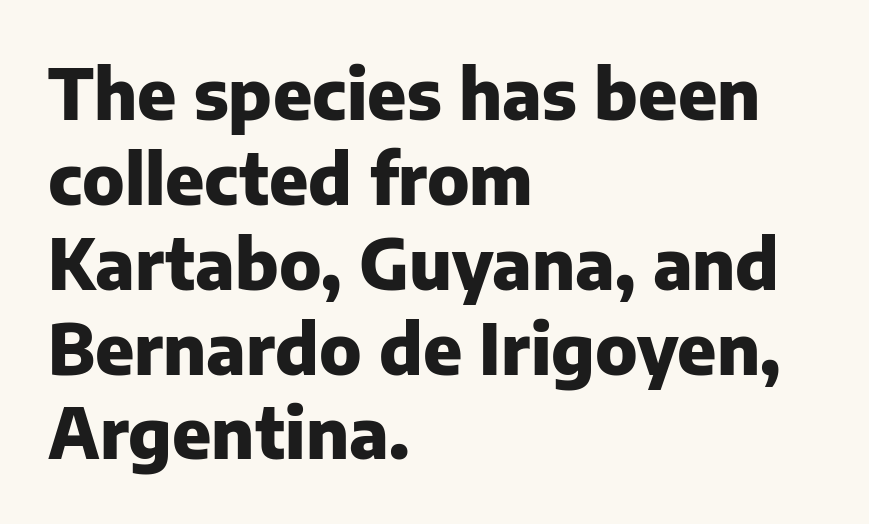
Does the weight exceed regular? Yes, all the way to bold. These lines are composed in type without serifs. Ordinary non-slanted type is in use. The letters advance in unequal steps, a hallmark of proportional type.
